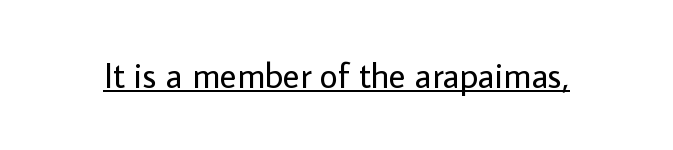
Q: Is the text bold? A: No.
Q: Is the text italic (slanted)? A: No, it is upright.
Q: Is the typeface a serif or a sans-serif typeface? A: Sans-serif.
Q: Is the text underlined? A: Yes.
Q: Is the spacing between letters normal or unusually wide? A: Normal.
Q: Width (condensed, normal, or wide)? A: Normal.
Q: Stroke contrast? A: Low.
Q: x-height? A: Medium.
Q: Monospaced? A: No.
